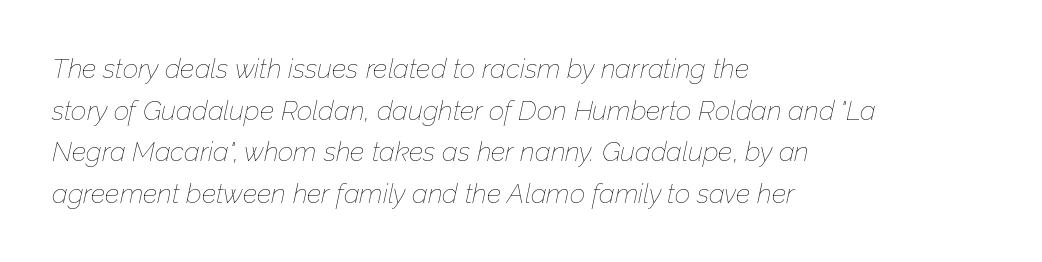
The image shows 27 px text type, italic (leaning right); set left-aligned, normal line spacing (1.54x), normal letter spacing, not underlined.
